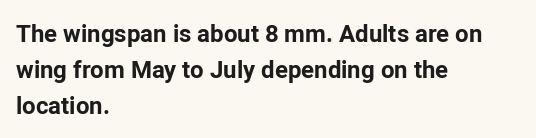
The vertical gap from one line to the next is medium. In terms of posture, this sample is upright. Look at the stroke-to-counter ratio: heavy, a bold. Clear beneath every line of the passage. Casual observation: everything's shoved over to the left. You could call the tracking neutral — neither tight nor loose.
